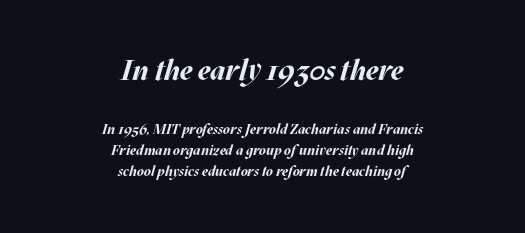
The image shows 29 px bold type, italic (leaning right); set centered, normal line spacing (1.53x), normal letter spacing, not underlined; the first (top) block is 2.07x larger; medium stroke contrast and a large x-height.
